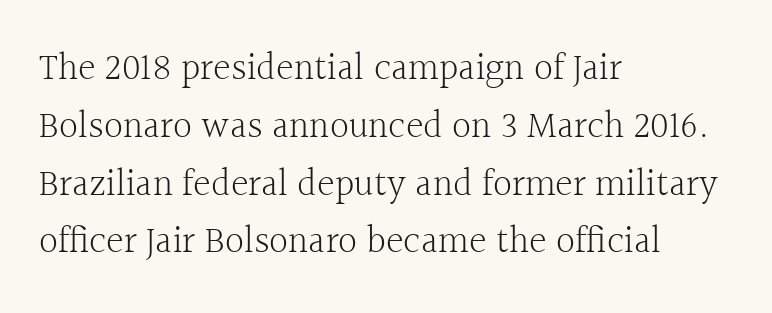
{"serif": "yes", "italic": "no", "bold": "no", "weight": "light", "width": "normal", "x_height": "medium", "monospaced": "no", "underline": "no", "align": "left", "line_spacing": "normal", "line_spacing_ratio": 1.52, "letter_spacing": "normal", "letter_spacing_em": 0.0, "glyph_px": 38}
